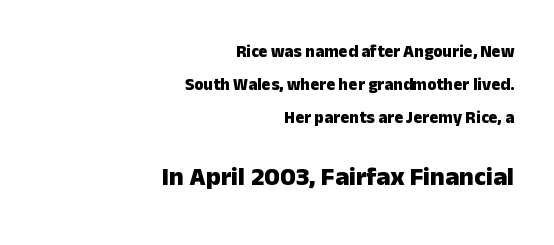
{"italic": "no", "bold": "yes", "underline": "no", "align": "right", "line_spacing": "loose", "line_spacing_ratio": 1.93, "letter_spacing": "normal", "letter_spacing_em": 0.0, "larger_block": "second", "size_ratio": 1.53, "glyph_px": 26}
